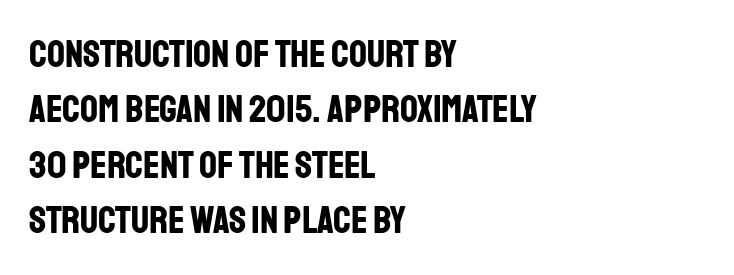
The image shows 39 px bold, condensed sans-serif type, upright; set left-aligned, normal line spacing (1.42x), normal letter spacing, not underlined; low stroke contrast and a large x-height.
